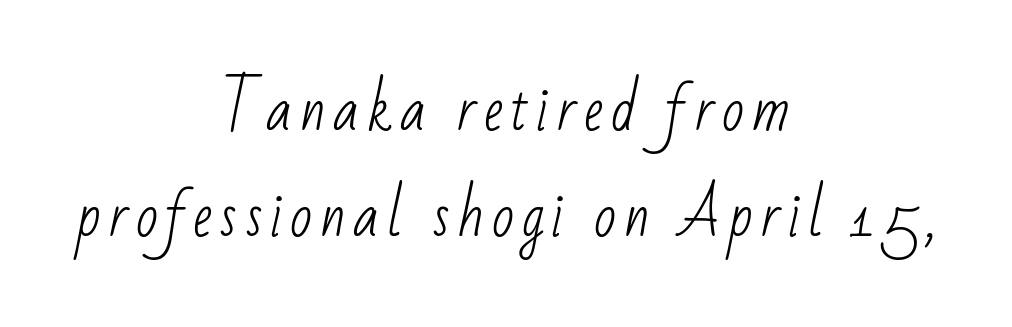
{"serif": "no", "bold": "no", "weight": "light", "width": "condensed", "stroke_contrast": "low", "x_height": "small", "monospaced": "no", "underline": "no", "align": "center", "line_spacing_ratio": 1.82, "glyph_px": 58}
